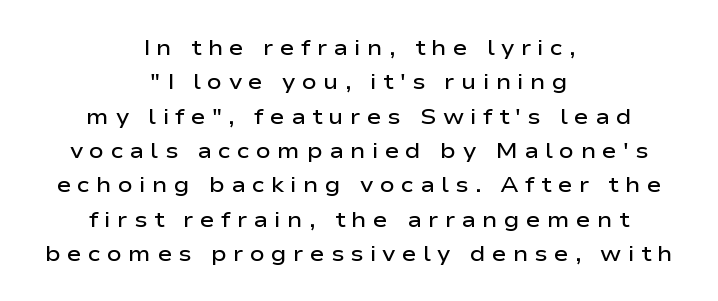
Q: Is the text bold? A: Semi-bold.
Q: Is the text italic (slanted)? A: No, it is upright.
Q: Is the text underlined? A: No.
Q: How is the paragraph aligned? A: Centered.
Q: Is the spacing between letters normal or unusually wide? A: Unusually wide.
Q: Is the spacing between lines tight, normal or loose? A: Normal.
